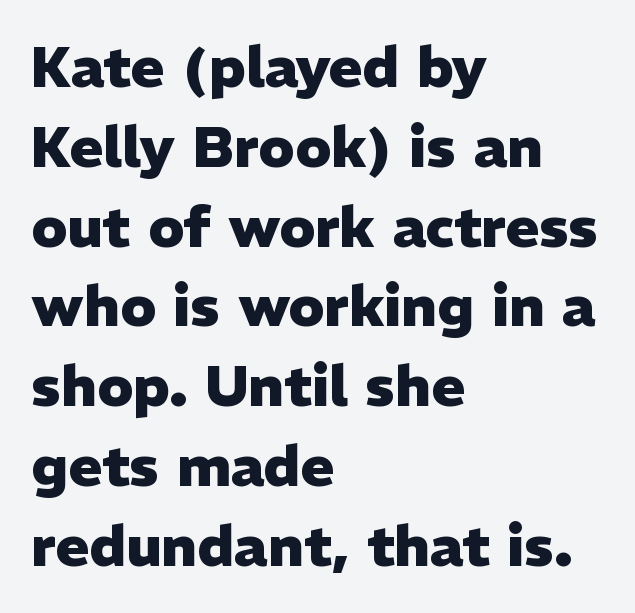
The sample has been set heavy, in full bold. Classification — sans serif. The words here are not underlined. What's the leading like? Ordinary, nothing unusual. Think of a printed novel: that variable character pitch is what you see here.
